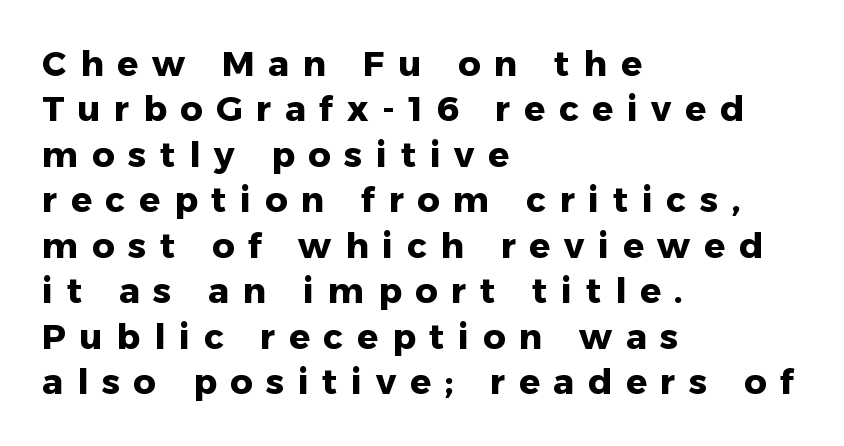
{"serif": "no", "italic": "no", "bold": "yes", "weight": "heavy", "width": "normal", "stroke_contrast": "low", "x_height": "medium", "monospaced": "no", "underline": "no", "align": "left", "line_spacing": "normal", "line_spacing_ratio": 1.3, "letter_spacing": "wide", "letter_spacing_em": 0.39, "glyph_px": 35}
